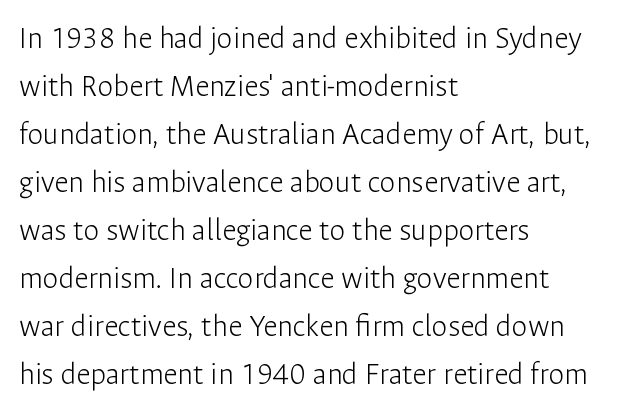
Q: Is the text bold? A: No.
Q: Is the text italic (slanted)? A: No, it is upright.
Q: Is the typeface a serif or a sans-serif typeface? A: Sans-serif.
Q: Is the text underlined? A: No.
Q: How is the paragraph aligned? A: Left-aligned.
Q: Is the spacing between letters normal or unusually wide? A: Normal.
Q: Is the spacing between lines tight, normal or loose? A: Normal.
Q: Width (condensed, normal, or wide)? A: Normal.
Q: Stroke contrast? A: Low.
Q: x-height? A: Medium.
Q: Monospaced? A: No.
